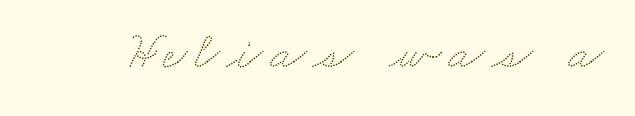
The image shows 53 px wide type; set not underlined; low stroke contrast and a small x-height.
